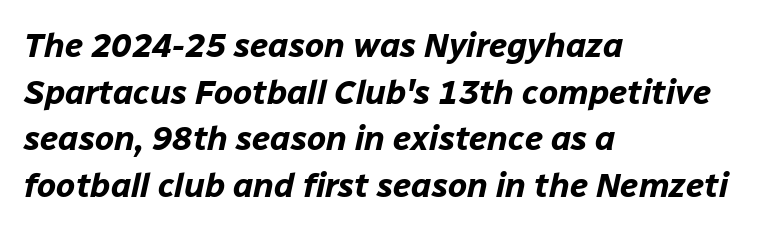
This sample uses plain, unmodified letter spacing. The rendering applies a slant to the glyphs. These lines are rendered in a variable-pitch font. The rendering uses a bold face; every stroke is thick and dark. Teacher's note: observe the even left margin — that is flush-left alignment. Unmarked baselines from the first word to the last.
